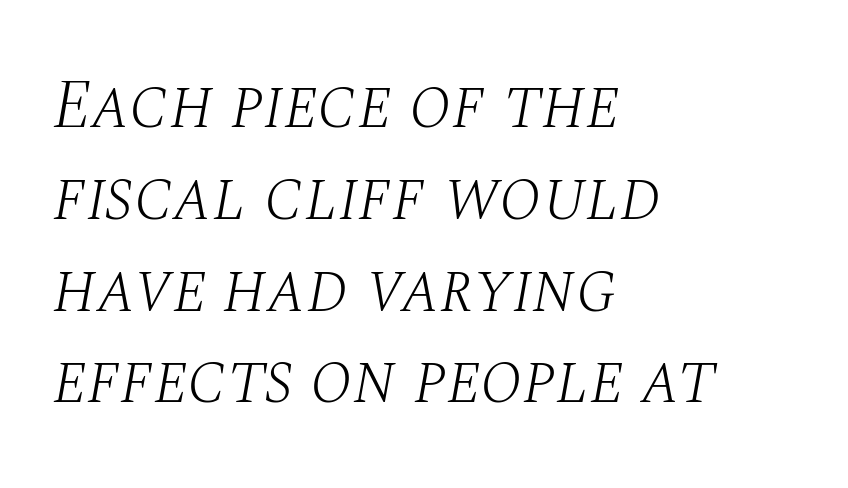
The image shows 69 px light serif type, italic (leaning right); set left-aligned, normal line spacing (1.33x), normal letter spacing, not underlined; medium stroke contrast and a large x-height.
